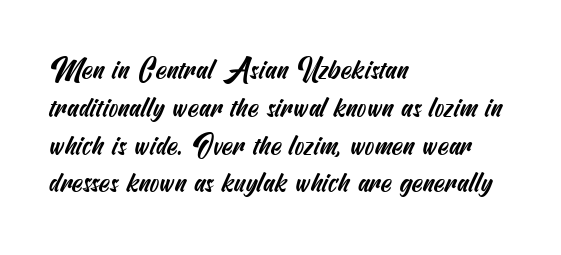
Q: Is the typeface a serif or a sans-serif typeface? A: Sans-serif.
Q: Is the text underlined? A: No.
Q: How is the paragraph aligned? A: Left-aligned.
Q: Is the spacing between letters normal or unusually wide? A: Normal.
Q: Is the spacing between lines tight, normal or loose? A: Normal.
Q: Width (condensed, normal, or wide)? A: Condensed.
Q: Stroke contrast? A: Medium.
Q: x-height? A: Small.
